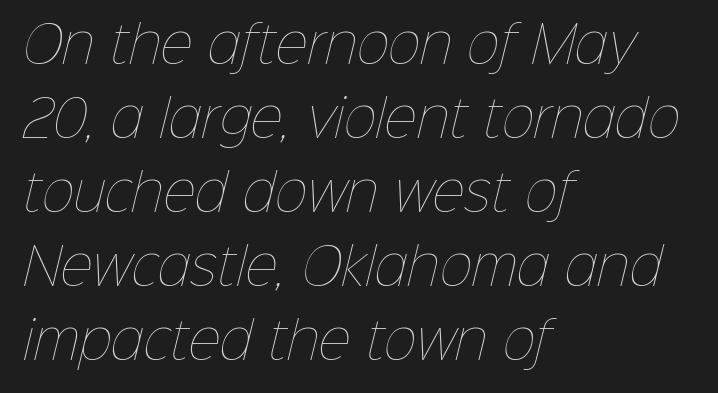
The image shows 50 px thin type; set left-aligned, normal line spacing (1.48x), normal letter spacing, not underlined; low stroke contrast and a medium x-height.
